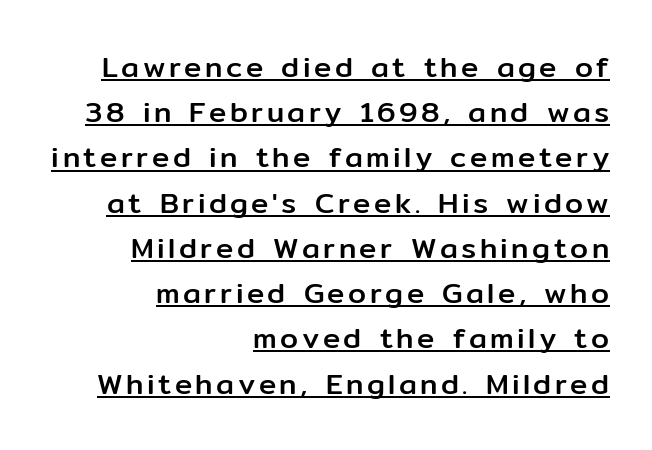
{"serif": "no", "italic": "no", "width": "normal", "stroke_contrast": "low", "x_height": "medium", "monospaced": "no", "underline": "yes", "align": "right", "line_spacing": "normal", "line_spacing_ratio": 1.56, "glyph_px": 29}
